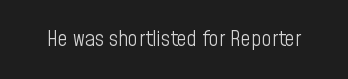
{"italic": "no", "bold": "no", "underline": "no", "letter_spacing": "normal", "letter_spacing_em": 0.0, "glyph_px": 22}
